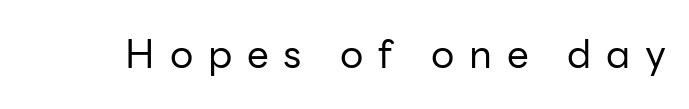
{"serif": "no", "italic": "no", "bold": "no", "weight": "regular", "width": "normal", "stroke_contrast": "low", "x_height": "medium", "monospaced": "no", "underline": "no", "letter_spacing": "wide", "letter_spacing_em": 0.38, "glyph_px": 39}
